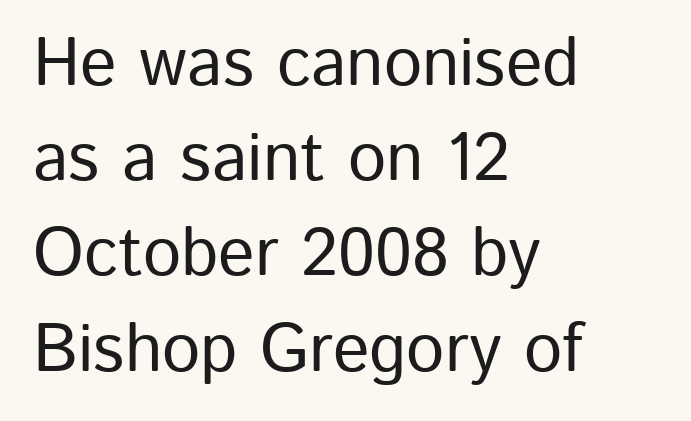
The image shows 68 px sans-serif type, upright; set left-aligned, normal line spacing (1.4x), normal letter spacing, not underlined; low stroke contrast and a medium x-height.
